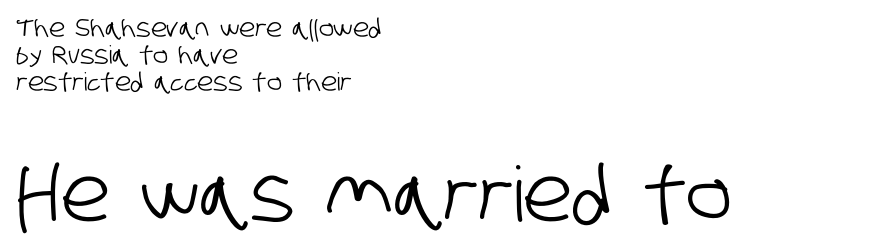
{"serif": "no", "width": "condensed", "stroke_contrast": "low", "x_height": "large", "monospaced": "no", "underline": "no", "align": "left", "line_spacing": "tight", "line_spacing_ratio": 1.08, "letter_spacing": "normal", "letter_spacing_em": 0.0, "larger_block": "second", "size_ratio": 3.04, "glyph_px": 76}
